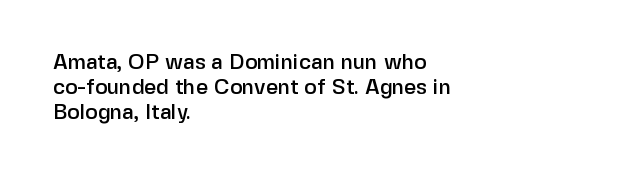
Posture: straight, roman, zero tilt. A clean baseline with only descenders dipping below it. Does the copy run flush right? No — it runs flush left. Tracking value appears to be zero — textbook default spacing.
